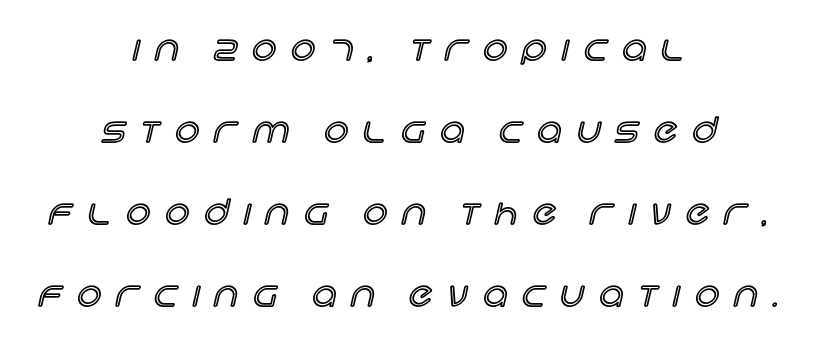
{"width": "normal", "x_height": "large", "monospaced": "no", "underline": "no", "align": "center", "line_spacing": "loose", "line_spacing_ratio": 2.41, "letter_spacing": "wide", "letter_spacing_em": 0.44, "glyph_px": 34}
